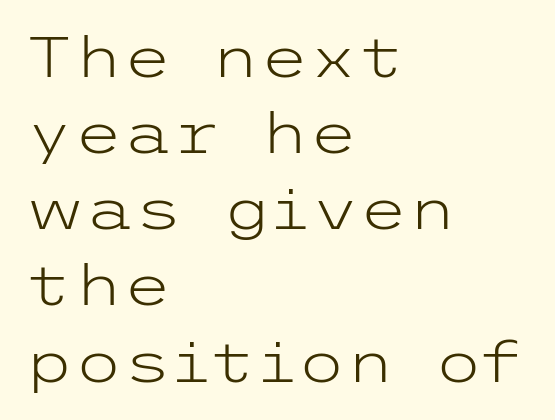
{"serif": "no", "italic": "no", "bold": "no", "weight": "light", "width": "wide", "stroke_contrast": "low", "x_height": "medium", "underline": "no", "align": "left", "line_spacing": "normal", "line_spacing_ratio": 1.36, "letter_spacing": "normal", "letter_spacing_em": 0.0, "glyph_px": 56}
